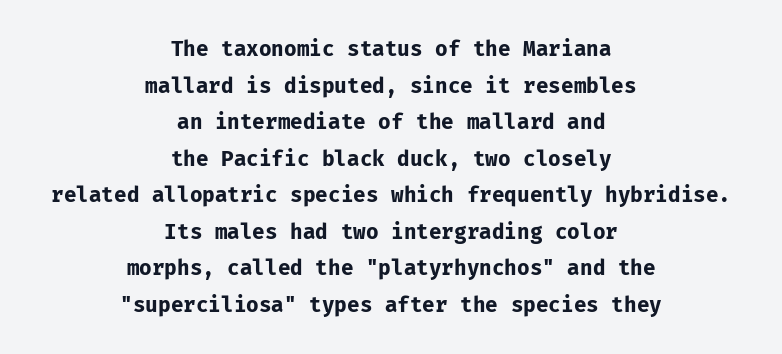
Chunky letters — that's bold for sure. Does the copy run flush right? No — it is centered line by line. Every stem runs plumb, perpendicular to the baseline. Words float on clear page, feet unadorned. These lines keep a tight, regular rhythm from letter to letter.
